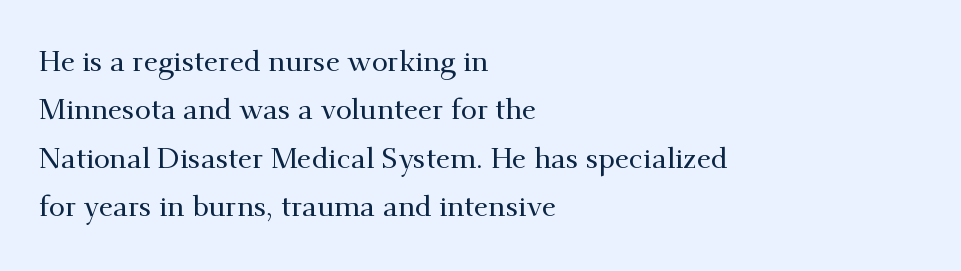
{"serif": "yes", "italic": "no", "width": "normal", "stroke_contrast": "medium", "x_height": "small", "monospaced": "no", "underline": "no", "align": "left", "line_spacing": "normal", "line_spacing_ratio": 1.67, "letter_spacing": "normal", "letter_spacing_em": 0.0, "glyph_px": 29}
